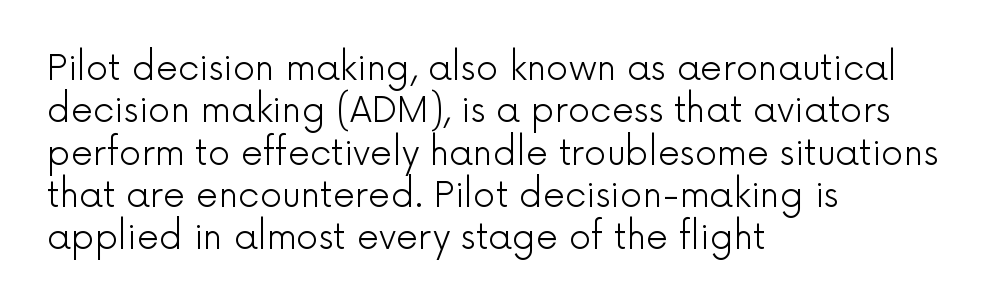
The image shows 35 px light sans-serif type, upright; set left-aligned, line spacing 1.21x, normal letter spacing, not underlined; a medium x-height.
